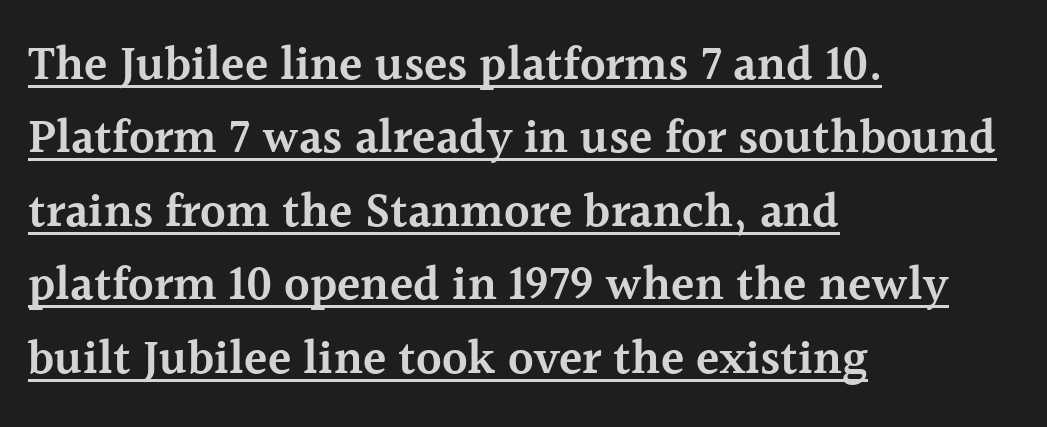
The passage shown has conventional tracking throughout. Check where the strokes stop: tiny serifs finish them off. The face used here appears with an underline applied. Unlike italic type, these characters show no tilt at all. The face used here is a semibold: visibly heavier than regular, lighter than bold.
